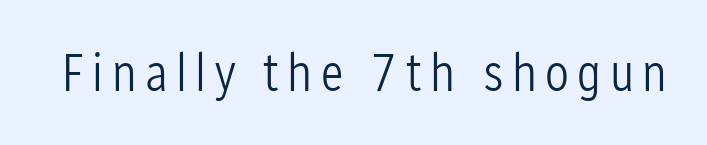
The image shows 53 px light, condensed sans-serif type, upright; set not underlined; low stroke contrast and a medium x-height.
